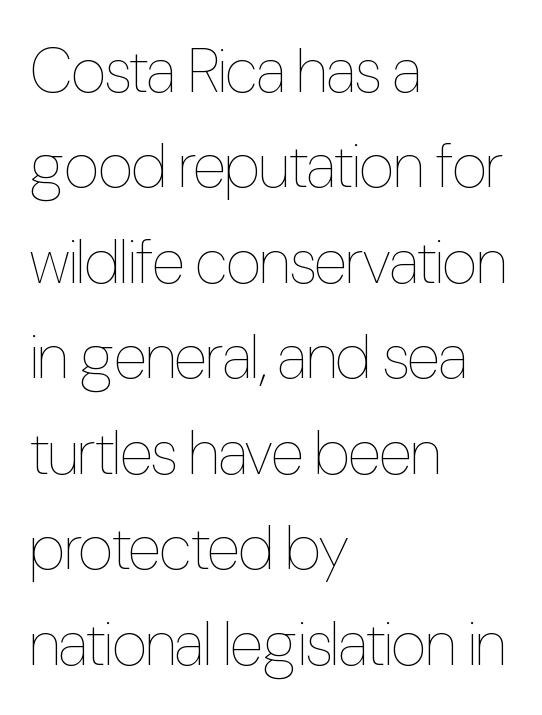
Standard letterfit; no display-style spreading of the glyphs. Beneath every word, the page is bare. The block of text has a typical density, with ordinary space between rows. Is this a fixed-width face? No — the glyphs have proportional, varying widths. No letter is thick-stroked: the sample isn't bold.
